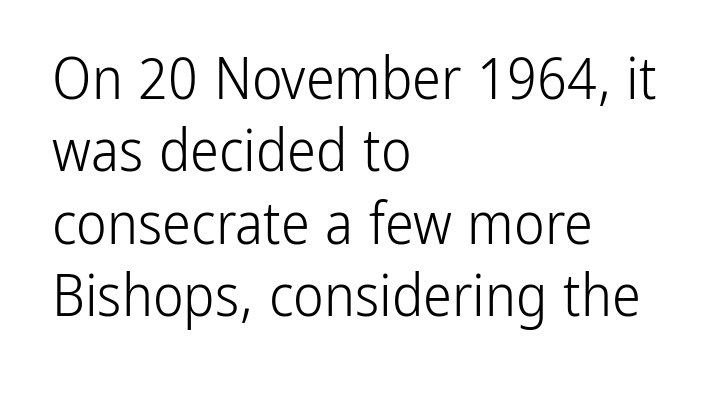
{"serif": "no", "italic": "no", "bold": "no", "weight": "light", "width": "condensed", "stroke_contrast": "low", "x_height": "medium", "monospaced": "no", "underline": "no", "align": "left", "line_spacing": "normal", "line_spacing_ratio": 1.25, "letter_spacing": "normal", "letter_spacing_em": 0.0, "glyph_px": 58}
